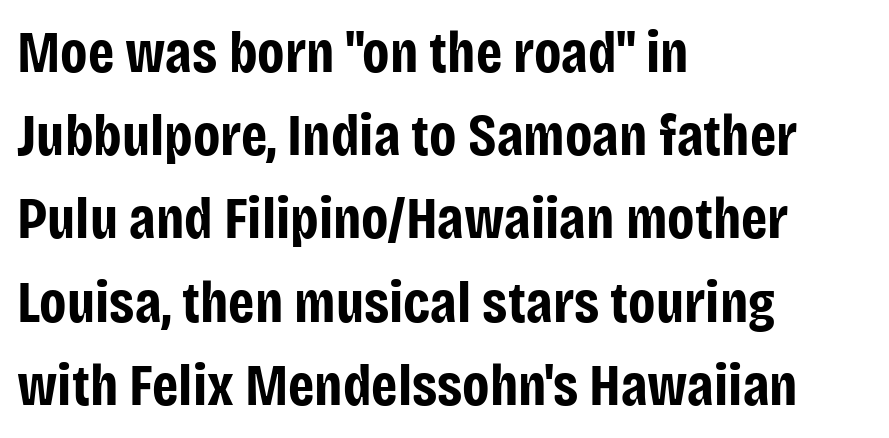
{"serif": "no", "italic": "no", "bold": "yes", "weight": "bold", "width": "condensed", "stroke_contrast": "low", "x_height": "large", "monospaced": "no", "underline": "no", "align": "left", "line_spacing": "normal", "line_spacing_ratio": 1.41, "letter_spacing": "normal", "letter_spacing_em": 0.0, "glyph_px": 59}
